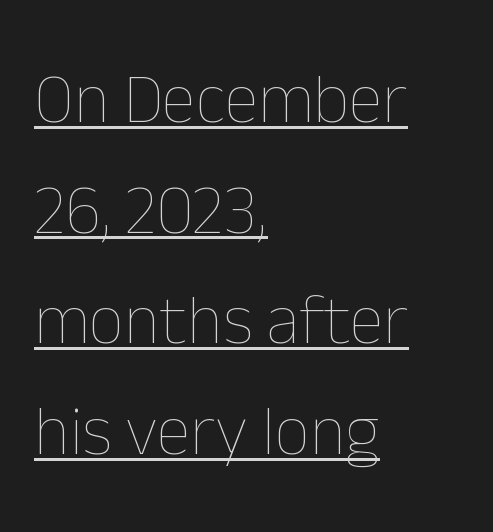
Q: Is the text bold? A: No.
Q: Is the text italic (slanted)? A: No, it is upright.
Q: Is the text underlined? A: Yes.
Q: How is the paragraph aligned? A: Left-aligned.
Q: Is the spacing between letters normal or unusually wide? A: Normal.
Q: Is the spacing between lines tight, normal or loose? A: Normal.
Q: Width (condensed, normal, or wide)? A: Normal.
Q: Stroke contrast? A: Low.
Q: x-height? A: Medium.
Q: Monospaced? A: No.
